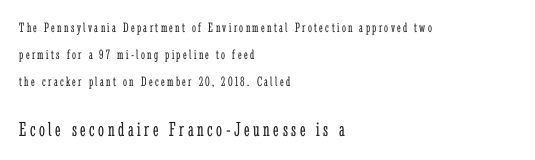
{"italic": "no", "bold": "no", "underline": "no", "align": "left", "line_spacing": "loose", "line_spacing_ratio": 1.93, "larger_block": "second", "size_ratio": 1.5, "glyph_px": 21}
